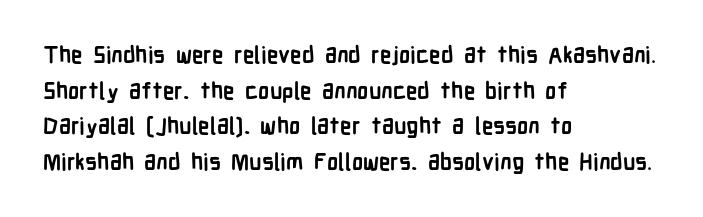
Q: Is the text bold? A: Yes.
Q: Is the text italic (slanted)? A: No, it is upright.
Q: Is the text underlined? A: No.
Q: How is the paragraph aligned? A: Left-aligned.
Q: Is the spacing between letters normal or unusually wide? A: Normal.
Q: Is the spacing between lines tight, normal or loose? A: Normal.
